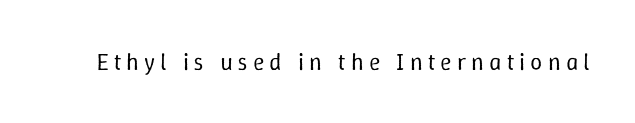
The image shows 24 px text type, upright; set unusually wide letter spacing (+0.21 em), not underlined.
